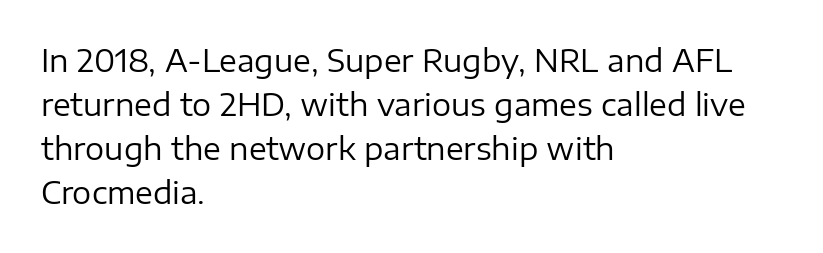
The cut favours lightness, reaching ordinary text weight at its darkest. These lines are rendered in a variable-pitch font. Short note: letters normally spaced. The area under the type is left untouched. The font family rendered here belongs to the sans-serif group.
